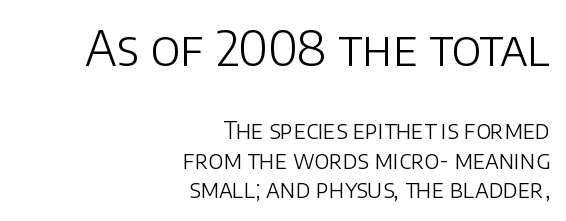
Look at the tracking — it's just the regular setting, nothing added. Scale decreases going downward across the two blocks. The font family rendered here belongs to the sans-serif group. Weight: in the light-to-regular range.
